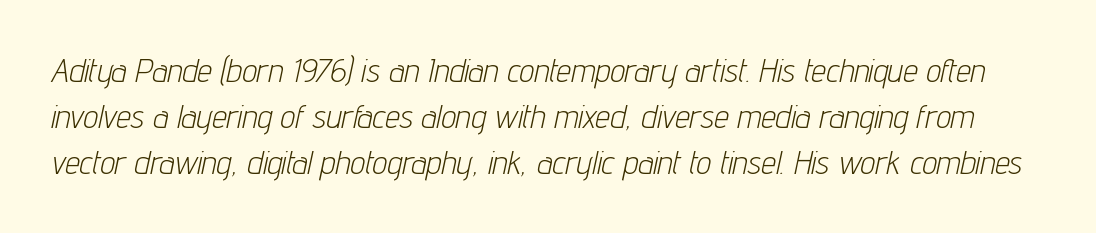
The image shows 33 px light, condensed type, italic (leaning right); set normal line spacing (1.4x), normal letter spacing, not underlined; low stroke contrast and a medium x-height.
